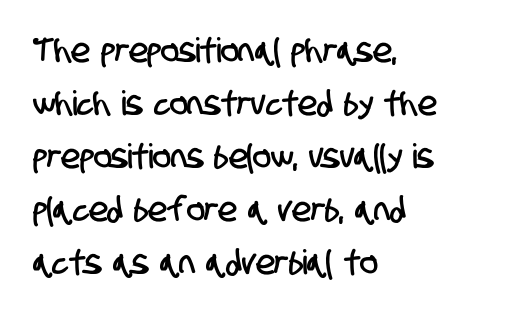
{"serif": "no", "width": "condensed", "stroke_contrast": "low", "x_height": "large", "monospaced": "no", "underline": "no", "align": "left", "line_spacing": "normal", "line_spacing_ratio": 1.56, "letter_spacing": "normal", "letter_spacing_em": 0.0, "glyph_px": 34}
